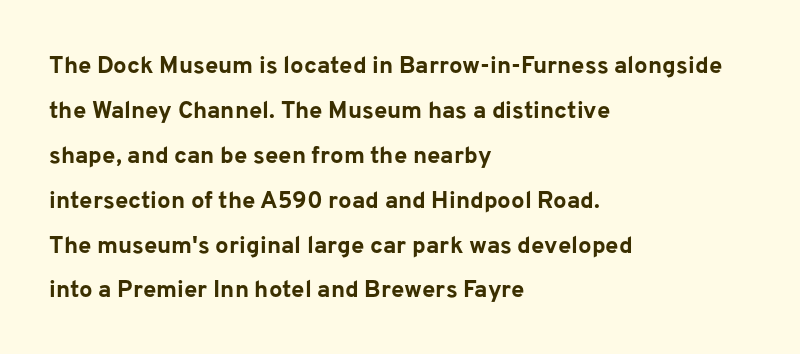
What weight is shown? A full bold with thick strokes. This sample uses an upright cut, with every glyph sitting square on the baseline. The passage shown is not underscored anywhere. Line beginnings align vertically; line endings do not. Students, note that the glyphs here touch the page at normal intervals.
